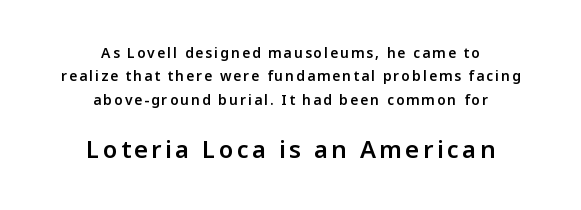
The lines in this sample share a center point and differ in where they start and stop. The gap between lines stays unmarked. The rendering uses a semibold face; strokes are thickened but not to full bold. Small over large — that's the arrangement of the two blocks here. The letters stand upright; this is a roman face.
